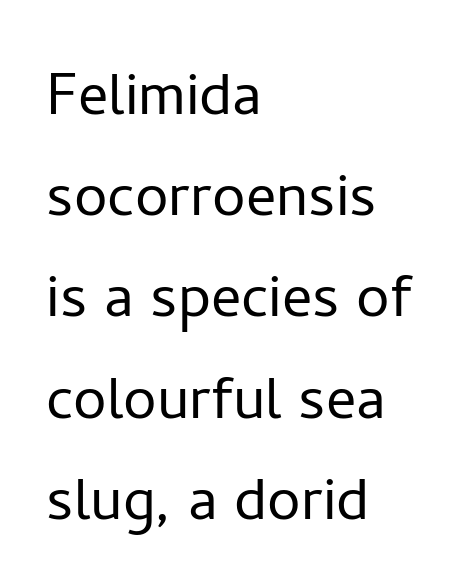
Q: Is the text bold? A: No.
Q: Is the text italic (slanted)? A: No, it is upright.
Q: Is the typeface a serif or a sans-serif typeface? A: Sans-serif.
Q: Is the text underlined? A: No.
Q: How is the paragraph aligned? A: Left-aligned.
Q: Is the spacing between letters normal or unusually wide? A: Normal.
Q: Is the spacing between lines tight, normal or loose? A: Normal.
Q: Width (condensed, normal, or wide)? A: Normal.
Q: Stroke contrast? A: Low.
Q: x-height? A: Medium.
Q: Monospaced? A: No.
